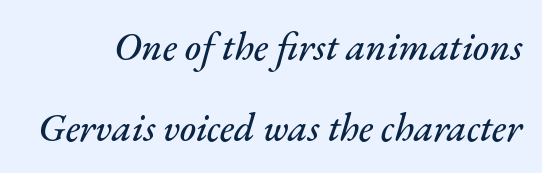
Emphasis-style slanted type is in use. Check under the words: just untouched page. The line-height multiplier appears high, well above default. Observe the ordinary spacing: letters are neighbours, not strangers. Note the varied advance widths — an 'i' is clearly narrower than an 'm'.
